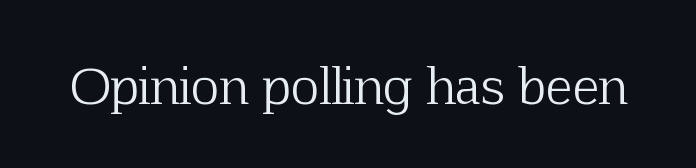
{"serif": "yes", "italic": "no", "bold": "no", "weight": "light", "width": "normal", "stroke_contrast": "low", "x_height": "medium", "monospaced": "no", "underline": "no", "letter_spacing": "normal", "letter_spacing_em": 0.0, "glyph_px": 49}
